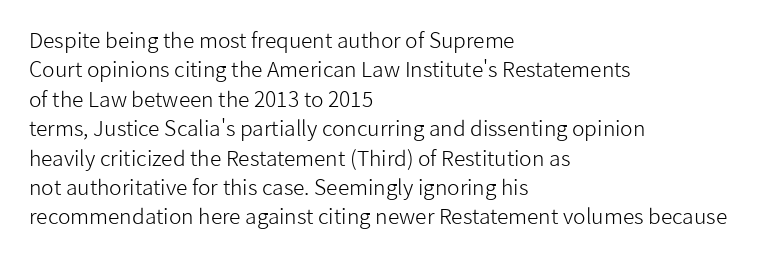
The image shows 21 px text type, upright; set left-aligned, normal line spacing (1.4x), normal letter spacing, not underlined.
